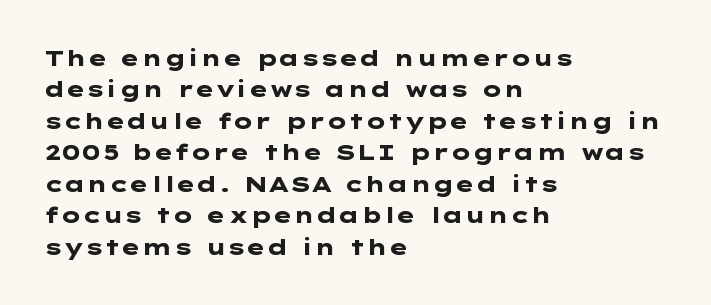
The vertical gap from one line to the next is medium. Bold? Absolutely — the strokes are thick and heavy. Plain, unruled lines of type. The ragged edge is on the right, which tells us the setting is flush left.
